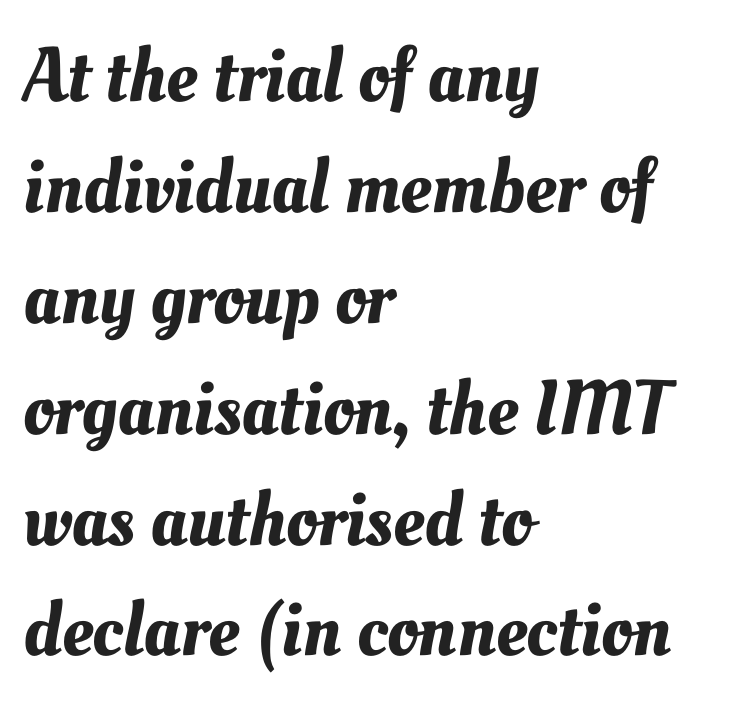
The image shows 77 px text type; set left-aligned, normal line spacing (1.44x), normal letter spacing, not underlined; medium stroke contrast and a small x-height.
